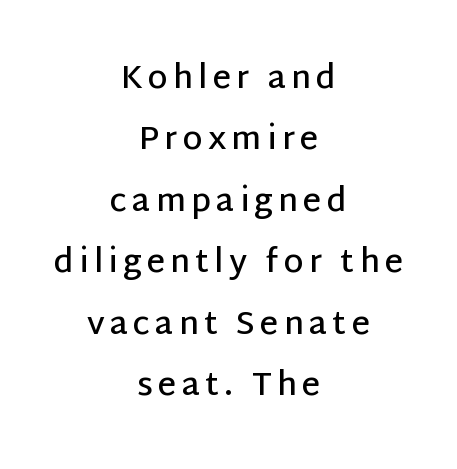
{"serif": "no", "italic": "no", "bold": "semi", "weight": "semibold", "width": "normal", "stroke_contrast": "low", "x_height": "large", "monospaced": "no", "underline": "no", "align": "center", "line_spacing": "loose", "line_spacing_ratio": 1.92, "glyph_px": 32}
